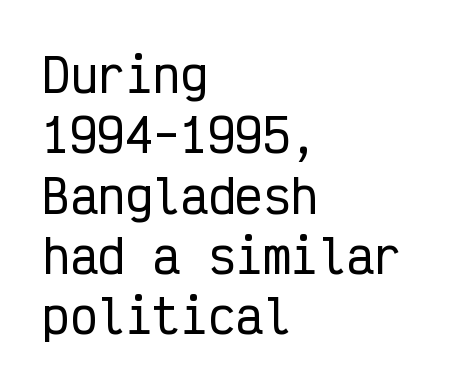
The image shows 46 px condensed sans-serif type, upright, monospaced; set left-aligned, normal line spacing (1.31x), normal letter spacing, not underlined; low stroke contrast and a medium x-height.
